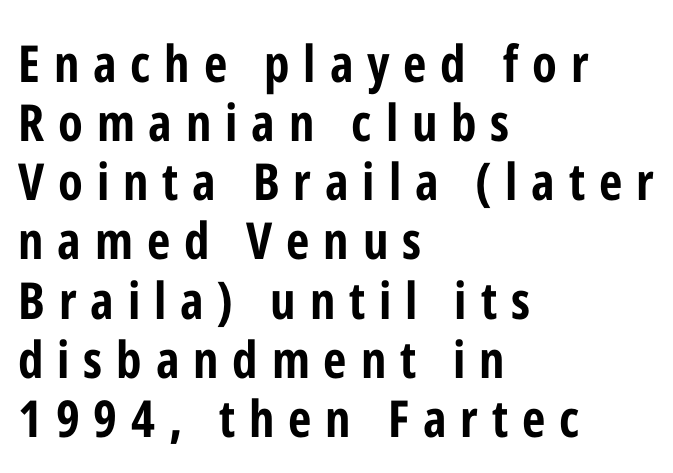
The image shows 51 px bold, condensed sans-serif type, upright; set left-aligned, line spacing 1.16x, unusually wide letter spacing (+0.27 em), not underlined; low stroke contrast and a medium x-height.
